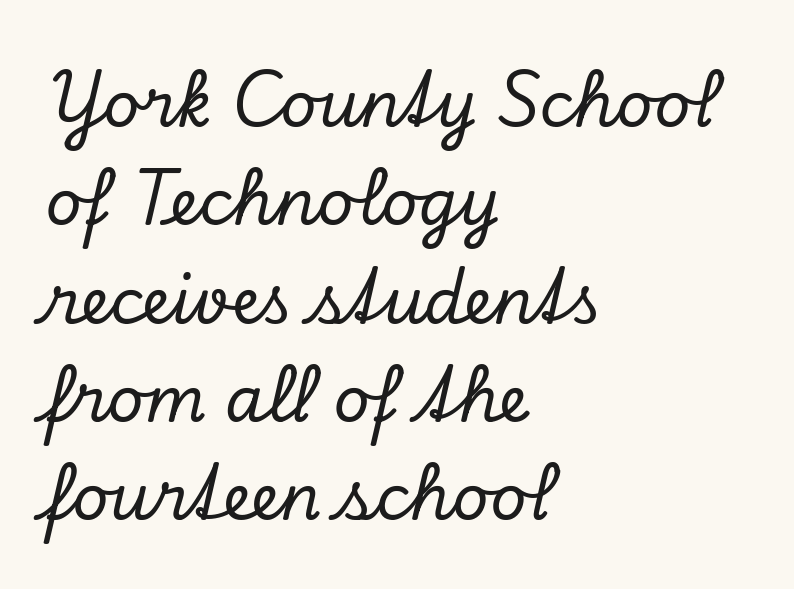
Q: Is the text italic (slanted)? A: Yes, it leans right by about 13 degrees.
Q: Is the typeface a serif or a sans-serif typeface? A: Serif.
Q: Is the text underlined? A: No.
Q: How is the paragraph aligned? A: Left-aligned.
Q: Is the spacing between letters normal or unusually wide? A: Normal.
Q: Is the spacing between lines tight, normal or loose? A: Normal.
Q: Width (condensed, normal, or wide)? A: Normal.
Q: Stroke contrast? A: Low.
Q: x-height? A: Small.
Q: Monospaced? A: No.
